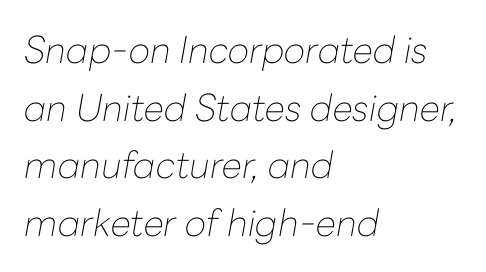
Q: Is the text bold? A: No.
Q: Is the text italic (slanted)? A: Yes, it leans right by about 10 degrees.
Q: Is the text underlined? A: No.
Q: How is the paragraph aligned? A: Left-aligned.
Q: Is the spacing between letters normal or unusually wide? A: Normal.
Q: Is the spacing between lines tight, normal or loose? A: Normal.
Q: Width (condensed, normal, or wide)? A: Normal.
Q: Stroke contrast? A: Low.
Q: x-height? A: Medium.
Q: Monospaced? A: No.
